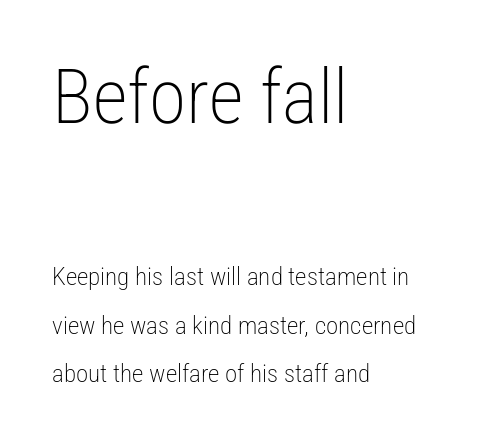
Notice how the stems are strictly vertical — no italics here. Short and long lines alike share a common starting point at left. The rendering uses natural spacing where letterforms have individual widths. This reads as an unemphasized weight, regular at the heaviest. Leading is clearly above the norm, producing a sparse column.
